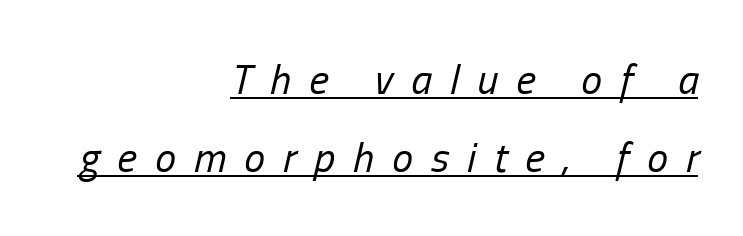
Caption: lettering with a line underneath. Right-aligned paragraph, ragged on the left. The horizontal fit of the characters is loose and conspicuously gappy. Weight: in the light-to-regular range. Characters are canted at an angle relative to the baseline's perpendicular. The passage shown is typed in a proportional face where columns would drift.
